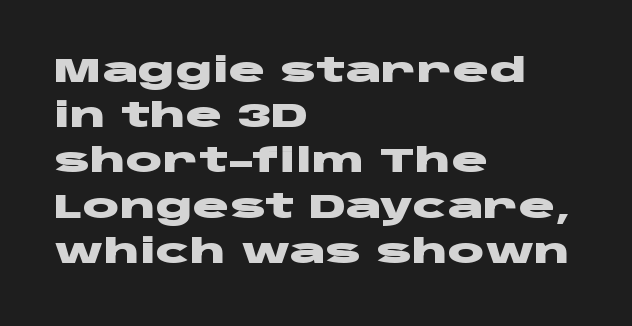
The paragraph has a hard left edge and a soft right edge. Evenly set lines give the paragraph a standard silhouette. Only glyphs here, with clear space below each row. Is there any slant? The stems are plumb.
